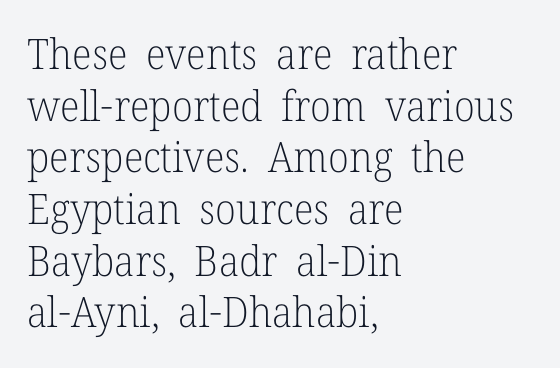
The designer went with a serif here, giving each stem small feet. No heavy texture on the line: the type isn't bold. The lines in this sample share a left origin and differ only in where they stop. The letterforms sit shoulder to shoulder at normal distance. In terms of posture, this sample is upright.
